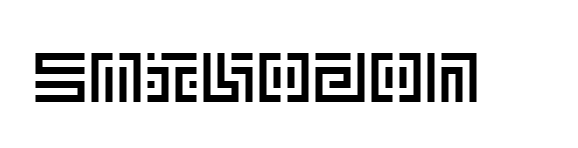
Characters remain perfectly vertical along every line. Students, note that the glyphs here touch the page at normal intervals. No word sits above an underline.
